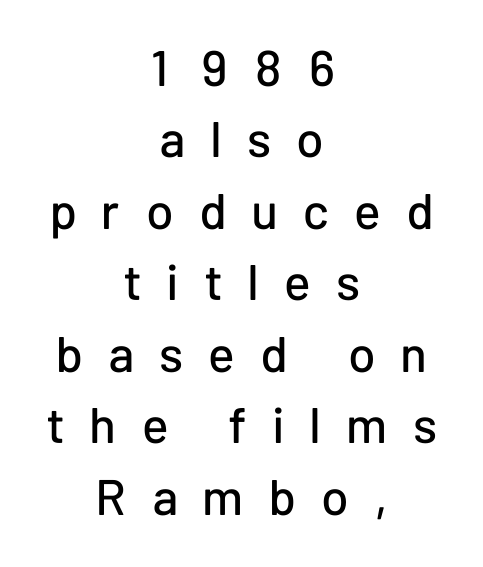
Q: Is the text italic (slanted)? A: No, it is upright.
Q: Is the typeface a serif or a sans-serif typeface? A: Sans-serif.
Q: Is the text underlined? A: No.
Q: How is the paragraph aligned? A: Centered.
Q: Is the spacing between letters normal or unusually wide? A: Unusually wide.
Q: Is the spacing between lines tight, normal or loose? A: Normal.
Q: Width (condensed, normal, or wide)? A: Normal.
Q: Stroke contrast? A: Low.
Q: x-height? A: Medium.
Q: Monospaced? A: No.
